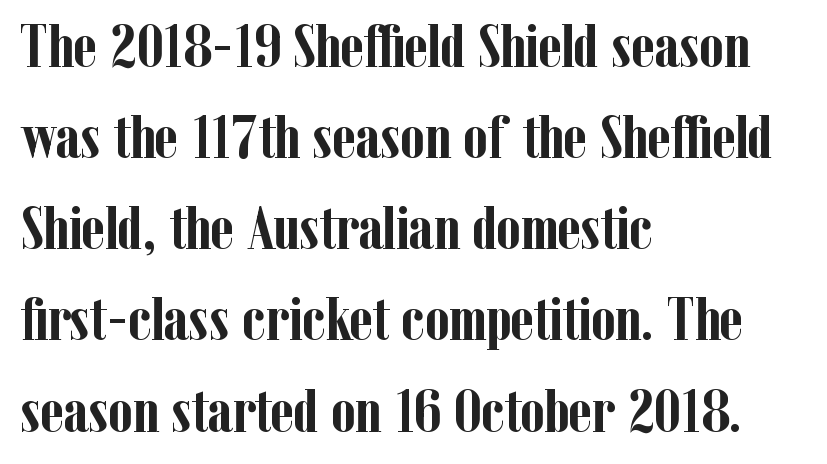
{"serif": "yes", "italic": "no", "bold": "yes", "weight": "semibold", "width": "condensed", "stroke_contrast": "low", "x_height": "medium", "monospaced": "no", "underline": "no", "align": "left", "line_spacing": "normal", "line_spacing_ratio": 1.47, "letter_spacing": "normal", "letter_spacing_em": 0.0, "glyph_px": 62}
